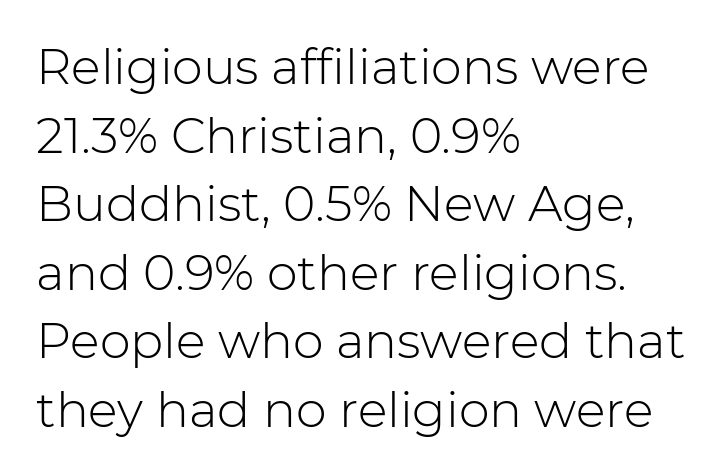
Q: Is the text bold? A: No.
Q: Is the text italic (slanted)? A: No, it is upright.
Q: Is the typeface a serif or a sans-serif typeface? A: Sans-serif.
Q: Is the text underlined? A: No.
Q: How is the paragraph aligned? A: Left-aligned.
Q: Is the spacing between letters normal or unusually wide? A: Normal.
Q: Is the spacing between lines tight, normal or loose? A: Normal.
Q: Width (condensed, normal, or wide)? A: Normal.
Q: Stroke contrast? A: Low.
Q: x-height? A: Medium.
Q: Monospaced? A: No.
